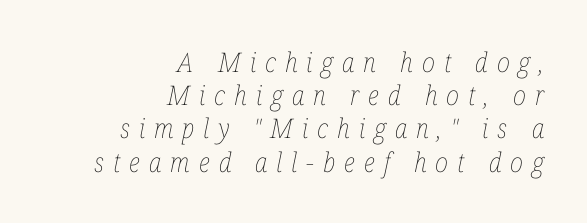
The rendering inserts visible extra space after every character. Beneath every word, the page is bare. This is not heavy type; no bold has been used. Slant detected: the letters are inclined. Where is the straight margin? On the right.
